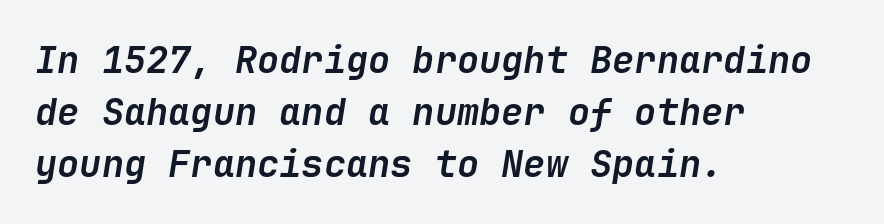
Strong, thick strokes mark this as bold type. Regarding leading, the lines here are spaced in the standard way. Looking at the ascenders, they clearly lean. Glance below the letters and you will spot only blank space.
